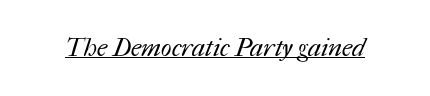
Q: Is the text bold? A: No.
Q: Is the text underlined? A: Yes.
Q: Is the spacing between letters normal or unusually wide? A: Normal.
